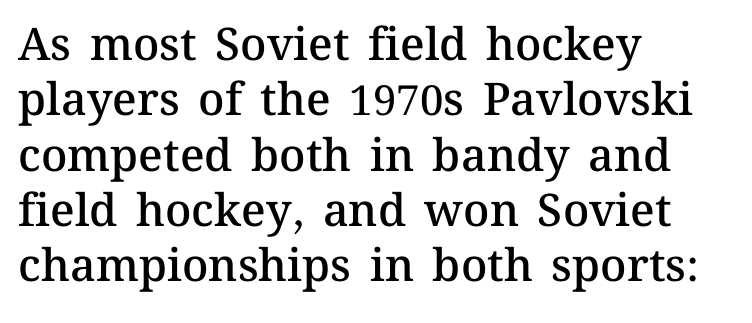
Q: Is the text bold? A: Semi-bold.
Q: Is the text italic (slanted)? A: No, it is upright.
Q: Is the text underlined? A: No.
Q: How is the paragraph aligned? A: Left-aligned.
Q: Is the spacing between letters normal or unusually wide? A: Normal.
Q: Width (condensed, normal, or wide)? A: Normal.
Q: Stroke contrast? A: Medium.
Q: x-height? A: Medium.
Q: Monospaced? A: No.
